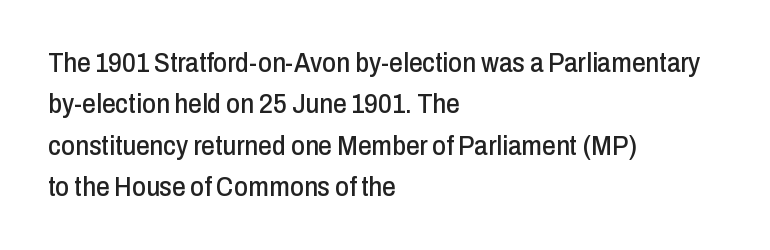
Successive baselines arrive at the customary interval. Short and long lines alike share a common starting point at left. Italic: no, the glyphs are upright roman. Short note: letters normally spaced. Quick note: underline off.
